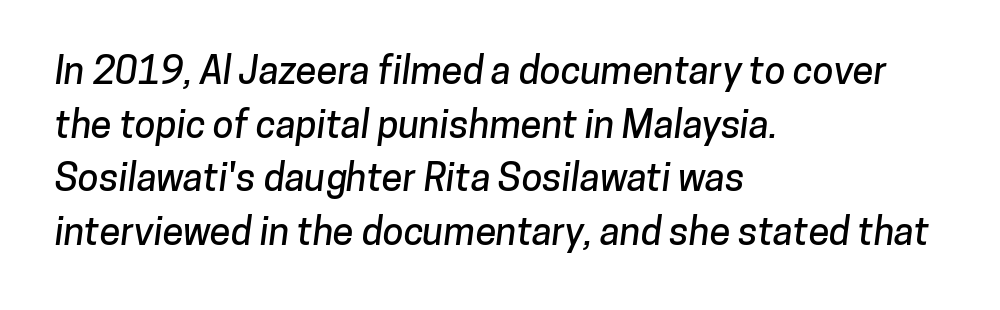
Q: Is the typeface a serif or a sans-serif typeface? A: Sans-serif.
Q: Is the text underlined? A: No.
Q: How is the paragraph aligned? A: Left-aligned.
Q: Is the spacing between letters normal or unusually wide? A: Normal.
Q: Is the spacing between lines tight, normal or loose? A: Normal.
Q: Width (condensed, normal, or wide)? A: Normal.
Q: Stroke contrast? A: Low.
Q: x-height? A: Medium.
Q: Monospaced? A: No.
